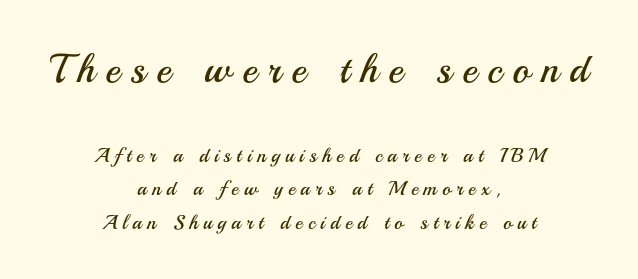
The image shows 40 px regular-weight sans-serif type; set centered, normal line spacing (1.67x), unusually wide letter spacing (+0.27 em), not underlined; the first (top) block is 2.0x larger; medium stroke contrast and a small x-height.
